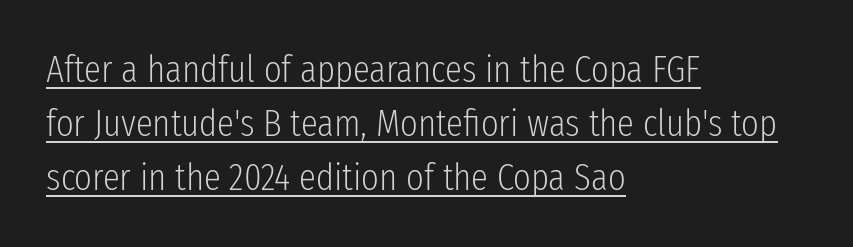
The image shows 38 px light, condensed sans-serif type, upright; set left-aligned, normal line spacing (1.42x), normal letter spacing, underlined; low stroke contrast and a medium x-height.
